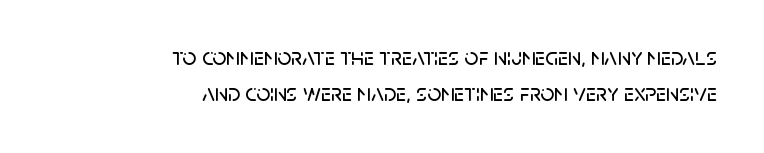
The image shows 24 px text type, upright; set right-aligned, normal line spacing (1.52x), normal letter spacing, not underlined.
